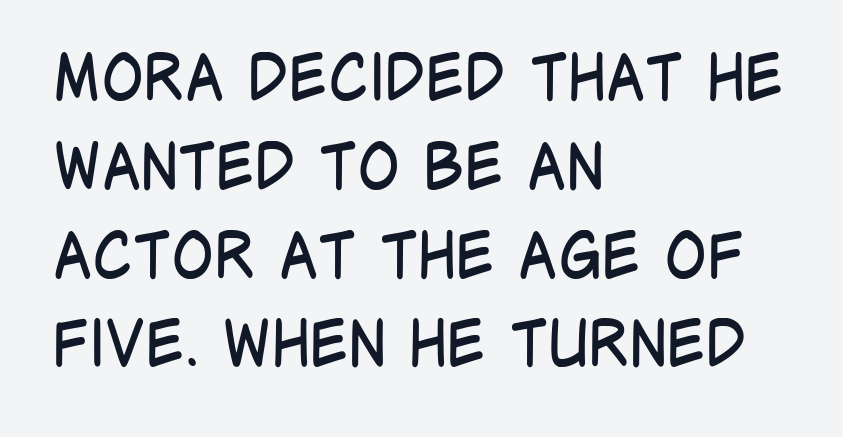
The image shows 63 px regular-weight, condensed sans-serif type, upright; set left-aligned, normal line spacing (1.41x), normal letter spacing, not underlined; low stroke contrast and a large x-height.
